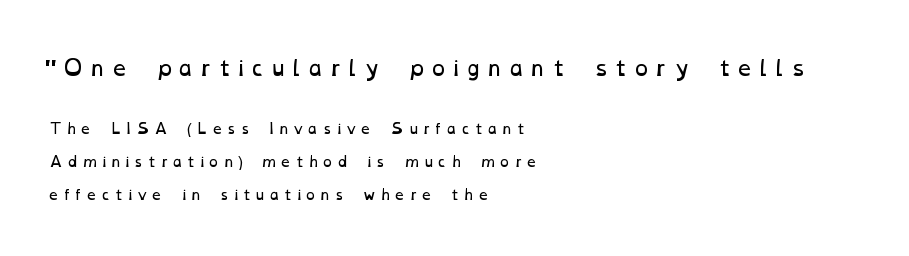
Q: Is the text bold? A: No.
Q: Is the text underlined? A: No.
Q: How is the paragraph aligned? A: Left-aligned.
Q: Is the spacing between letters normal or unusually wide? A: Unusually wide.
Q: Is the spacing between lines tight, normal or loose? A: Loose.
Q: Which block of text is set in a larger size, the first (top) or the second (bottom)? A: The first (top) one.
